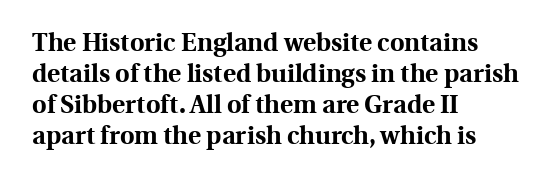
{"italic": "no", "bold": "yes", "underline": "no", "align": "left", "line_spacing_ratio": 1.24, "letter_spacing": "normal", "letter_spacing_em": 0.0, "glyph_px": 25}
